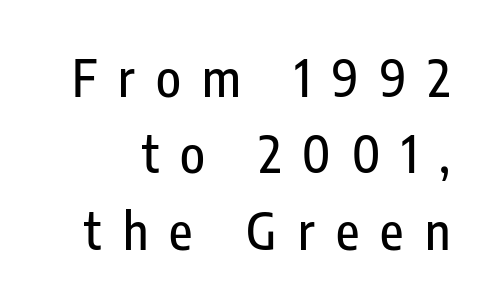
You could only call the tracking loose — the letters float apart. Notice how descenders clear the ascenders below comfortably — that's standard leading. The letters stand upright; this is a roman face. What kind of face is this? One without serifs — a sans.
